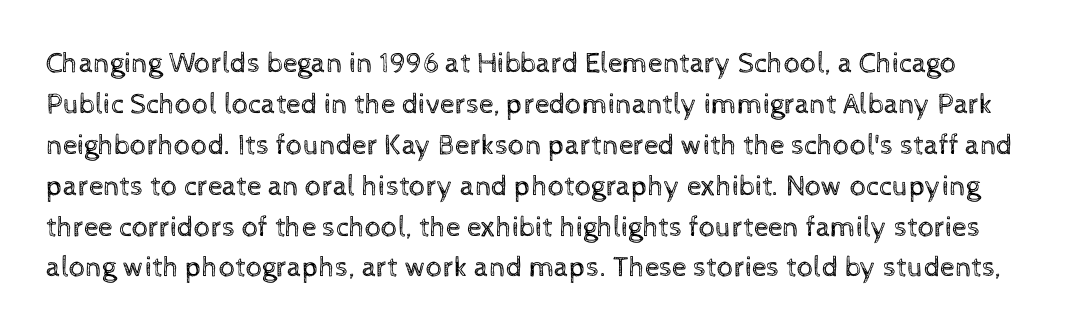
{"italic": "no", "bold": "no", "weight": "regular", "width": "normal", "x_height": "medium", "monospaced": "no", "underline": "no", "line_spacing": "normal", "line_spacing_ratio": 1.41, "letter_spacing": "normal", "letter_spacing_em": 0.0, "glyph_px": 29}
